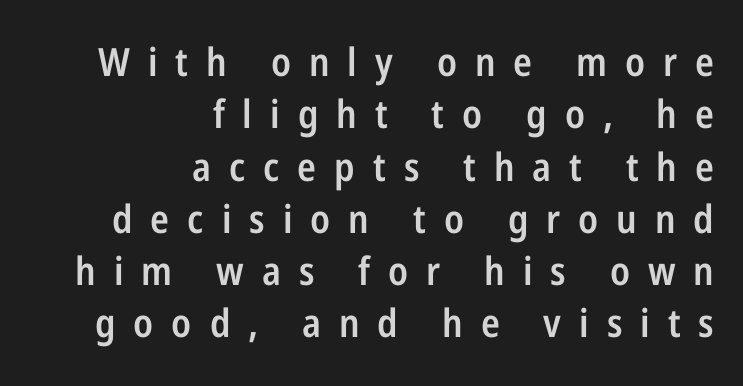
Each new line begins a customary step beneath the previous one. Spacing verdict: proportional, widths tailored to each character. Serif or sans? Sans — the stroke terminals are bare. The lettering stays uniformly vertical, giving the passage a roman look. The face used here is a semibold: visibly heavier than regular, lighter than bold.
